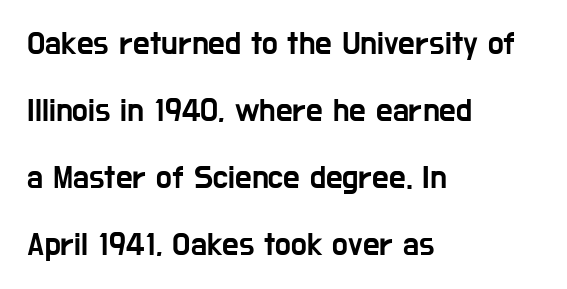
The image shows 33 px condensed sans-serif type, upright; set left-aligned, loose line spacing (2.03x), normal letter spacing, not underlined; low stroke contrast and a medium x-height.
